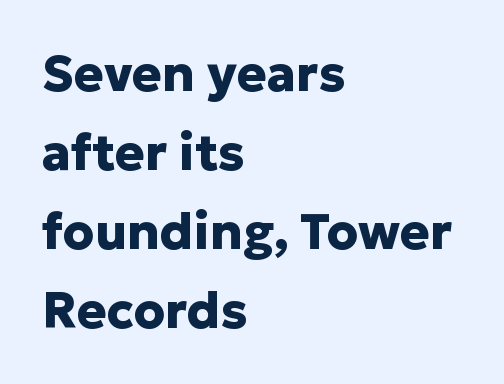
Underlining? Definitely not there. Default kerning and tracking; the words read as compact shapes. The characters look thick and weighty, a clear bold. You can tell from the bare stems that sans-serif type was used.
